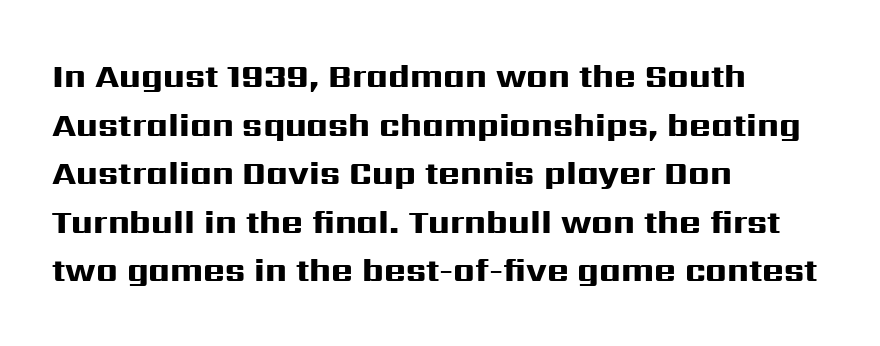
{"serif": "no", "italic": "no", "bold": "yes", "weight": "heavy", "width": "wide", "stroke_contrast": "high", "x_height": "medium", "monospaced": "no", "underline": "no", "align": "left", "line_spacing": "normal", "line_spacing_ratio": 1.47, "letter_spacing": "normal", "letter_spacing_em": 0.0, "glyph_px": 33}
